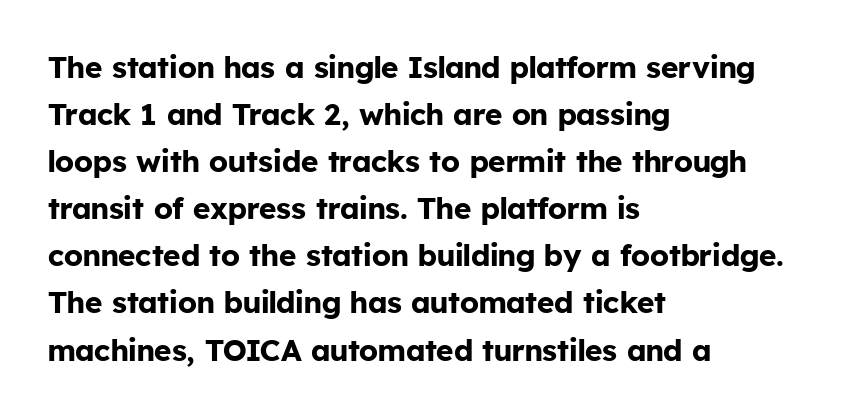
Q: Is the text bold? A: Yes.
Q: Is the text italic (slanted)? A: No, it is upright.
Q: Is the typeface a serif or a sans-serif typeface? A: Sans-serif.
Q: Is the text underlined? A: No.
Q: How is the paragraph aligned? A: Left-aligned.
Q: Is the spacing between letters normal or unusually wide? A: Normal.
Q: Is the spacing between lines tight, normal or loose? A: Normal.
Q: Width (condensed, normal, or wide)? A: Normal.
Q: Stroke contrast? A: Low.
Q: x-height? A: Medium.
Q: Monospaced? A: No.
